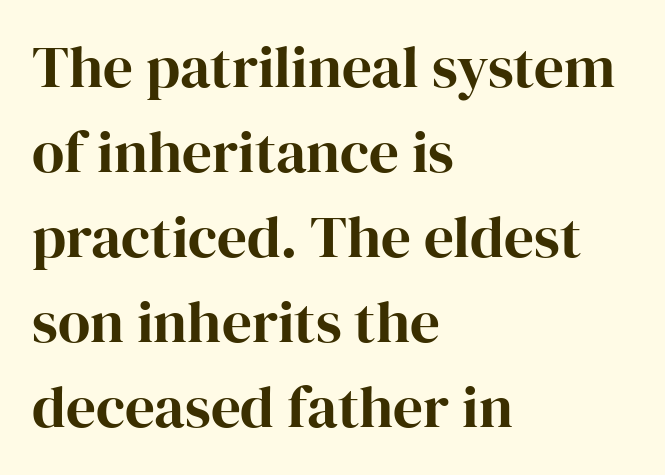
{"serif": "yes", "italic": "no", "width": "normal", "stroke_contrast": "high", "x_height": "medium", "monospaced": "no", "underline": "no", "align": "left", "line_spacing": "normal", "line_spacing_ratio": 1.44, "letter_spacing": "normal", "letter_spacing_em": 0.0, "glyph_px": 59}
